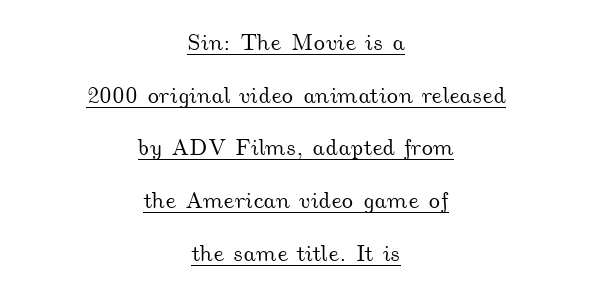
Q: Is the text underlined? A: Yes.
Q: How is the paragraph aligned? A: Centered.
Q: Is the spacing between letters normal or unusually wide? A: Normal.
Q: Is the spacing between lines tight, normal or loose? A: Loose.
